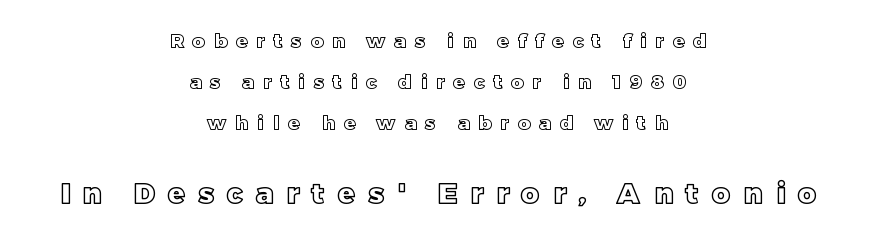
Q: Is the text italic (slanted)? A: No, it is upright.
Q: Is the text underlined? A: No.
Q: How is the paragraph aligned? A: Centered.
Q: Is the spacing between letters normal or unusually wide? A: Unusually wide.
Q: Is the spacing between lines tight, normal or loose? A: Loose.
Q: Which block of text is set in a larger size, the first (top) or the second (bottom)? A: The second (bottom) one.
Q: Width (condensed, normal, or wide)? A: Normal.
Q: x-height? A: Large.
Q: Monospaced? A: No.
